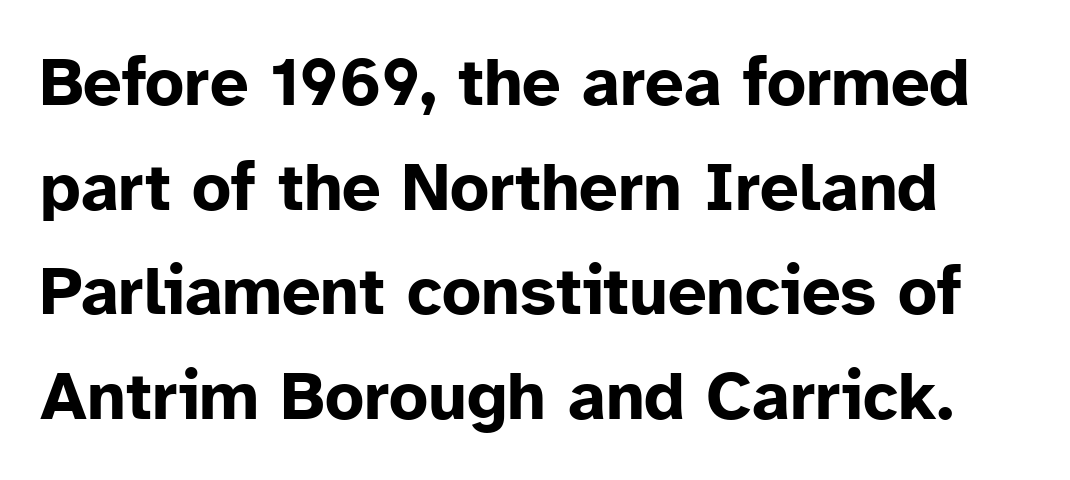
Q: Is the text bold? A: Yes.
Q: Is the text italic (slanted)? A: No, it is upright.
Q: Is the typeface a serif or a sans-serif typeface? A: Sans-serif.
Q: Is the text underlined? A: No.
Q: Is the spacing between letters normal or unusually wide? A: Normal.
Q: Is the spacing between lines tight, normal or loose? A: Normal.
Q: Width (condensed, normal, or wide)? A: Normal.
Q: Stroke contrast? A: Low.
Q: x-height? A: Medium.
Q: Monospaced? A: No.
